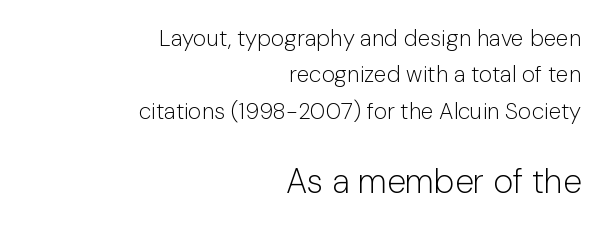
Q: Is the text bold? A: No.
Q: Is the text italic (slanted)? A: No, it is upright.
Q: Is the typeface a serif or a sans-serif typeface? A: Sans-serif.
Q: Is the text underlined? A: No.
Q: How is the paragraph aligned? A: Right-aligned.
Q: Is the spacing between letters normal or unusually wide? A: Normal.
Q: Is the spacing between lines tight, normal or loose? A: Normal.
Q: Which block of text is set in a larger size, the first (top) or the second (bottom)? A: The second (bottom) one.
Q: Width (condensed, normal, or wide)? A: Normal.
Q: Stroke contrast? A: Low.
Q: x-height? A: Medium.
Q: Monospaced? A: No.
